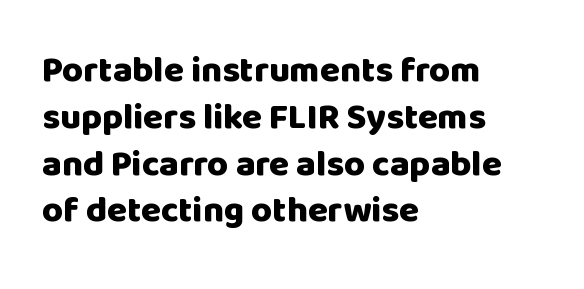
{"serif": "no", "italic": "no", "bold": "yes", "weight": "heavy", "width": "normal", "stroke_contrast": "low", "x_height": "large", "monospaced": "no", "underline": "no", "align": "left", "line_spacing": "normal", "line_spacing_ratio": 1.3, "letter_spacing": "normal", "letter_spacing_em": 0.0, "glyph_px": 36}
